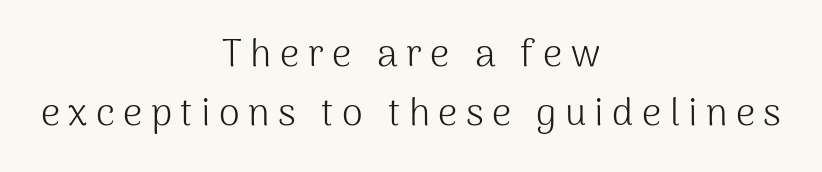
{"serif": "no", "italic": "no", "bold": "no", "weight": "light", "width": "normal", "stroke_contrast": "medium", "x_height": "medium", "monospaced": "no", "underline": "no", "align": "center", "line_spacing": "normal", "line_spacing_ratio": 1.54, "letter_spacing": "wide", "letter_spacing_em": 0.22, "glyph_px": 38}
